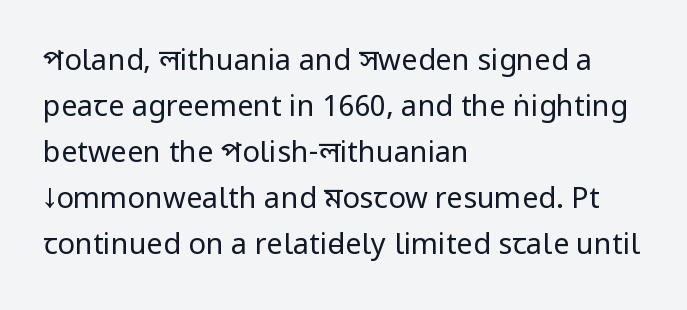
{"serif": "no", "italic": "no", "bold": "no", "weight": "regular", "width": "condensed", "stroke_contrast": "low", "x_height": "large", "monospaced": "no", "underline": "no", "align": "left", "line_spacing": "normal", "line_spacing_ratio": 1.59, "letter_spacing": "normal", "letter_spacing_em": 0.0, "glyph_px": 29}
